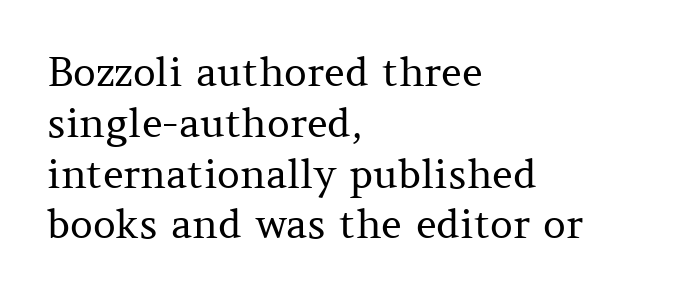
The image shows 40 px regular-weight serif type, upright; set left-aligned, normal line spacing (1.27x), normal letter spacing, not underlined; medium stroke contrast and a medium x-height.
